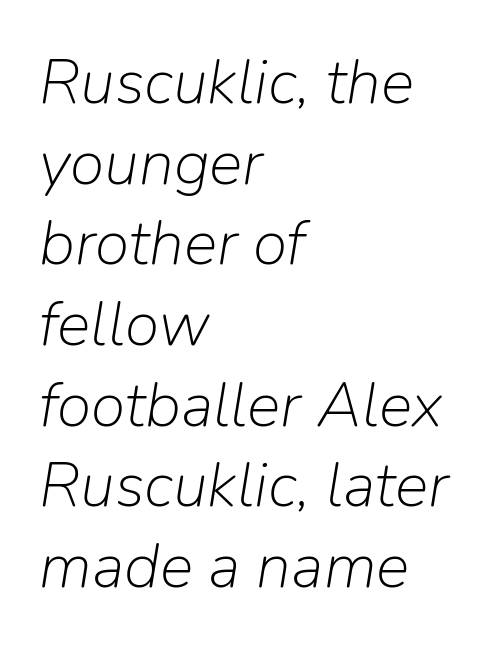
Summary of weight: not heavy and not bold. The rendering applies a slant to the glyphs. One glance says typical: line gaps are just what's usual. Looks like regular typesetting: each glyph gets only the width it needs.
